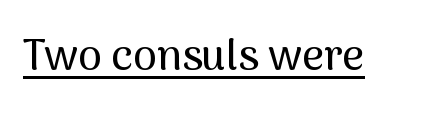
{"serif": "no", "italic": "no", "width": "normal", "stroke_contrast": "medium", "x_height": "medium", "monospaced": "no", "underline": "yes", "letter_spacing": "normal", "letter_spacing_em": 0.0, "glyph_px": 43}
